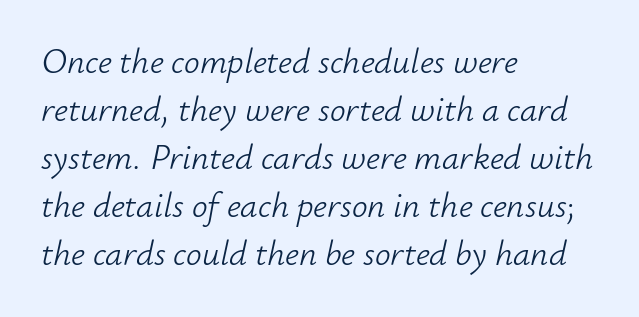
The image shows 35 px light type, italic (leaning right); set left-aligned, normal line spacing (1.37x), normal letter spacing, not underlined; low stroke contrast and a small x-height.
